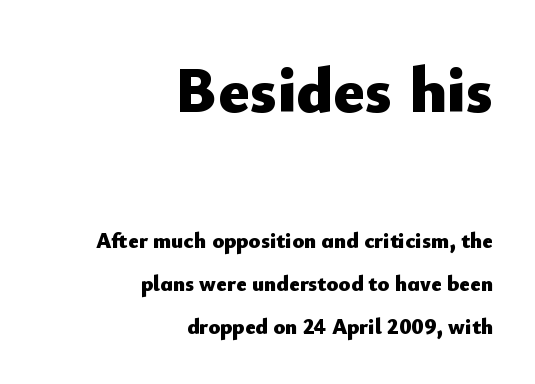
Spacing verdict: proportional, widths tailored to each character. Line spacing here is loose. The more generous point size was reserved for the upper chunk. The space beneath each line is pristine and unruled.
